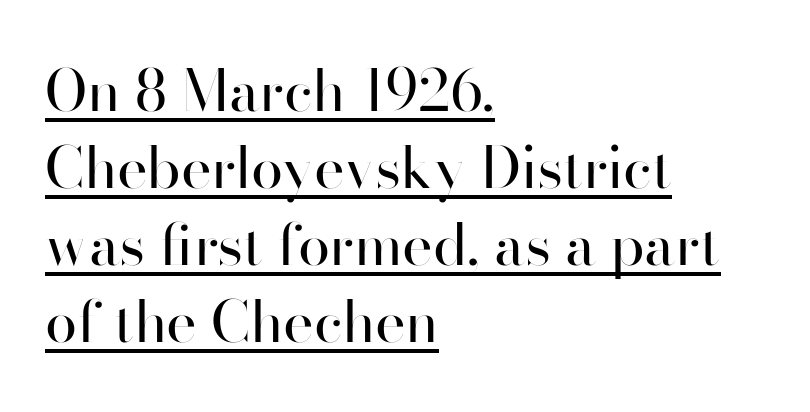
The image shows 58 px regular-weight sans-serif type, upright; set left-aligned, normal line spacing (1.33x), normal letter spacing, underlined; high stroke contrast and a small x-height.
